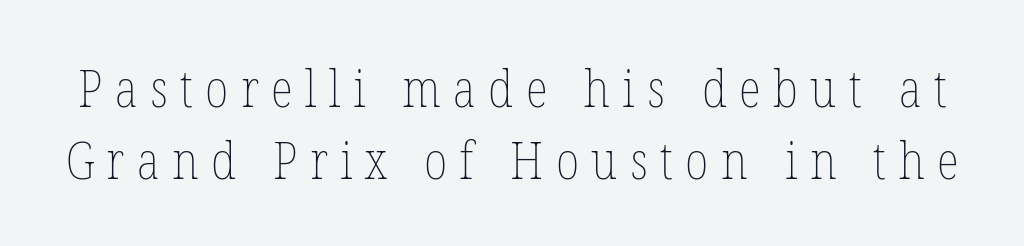
The image shows 52 px thin, condensed type, upright; set normal line spacing (1.38x), unusually wide letter spacing (+0.24 em), not underlined; low stroke contrast and a medium x-height.
